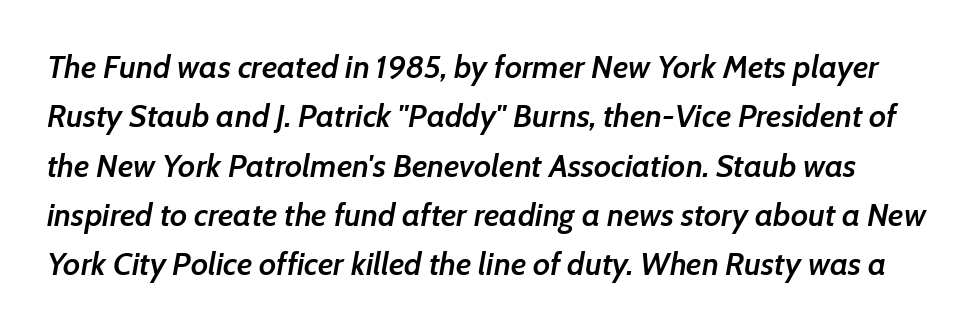
Just letters on the line, the space beneath them empty. Leading matches the norm, producing a regular column. The sample has been set in demibold, a notch under bold. Note the varied advance widths — an 'i' is clearly narrower than an 'm'. These lines keep a tight, regular rhythm from letter to letter.
